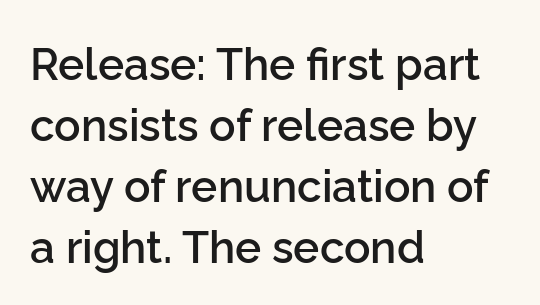
The image shows 44 px semibold sans-serif type, upright; set left-aligned, normal line spacing (1.39x), normal letter spacing, not underlined; low stroke contrast and a medium x-height.
